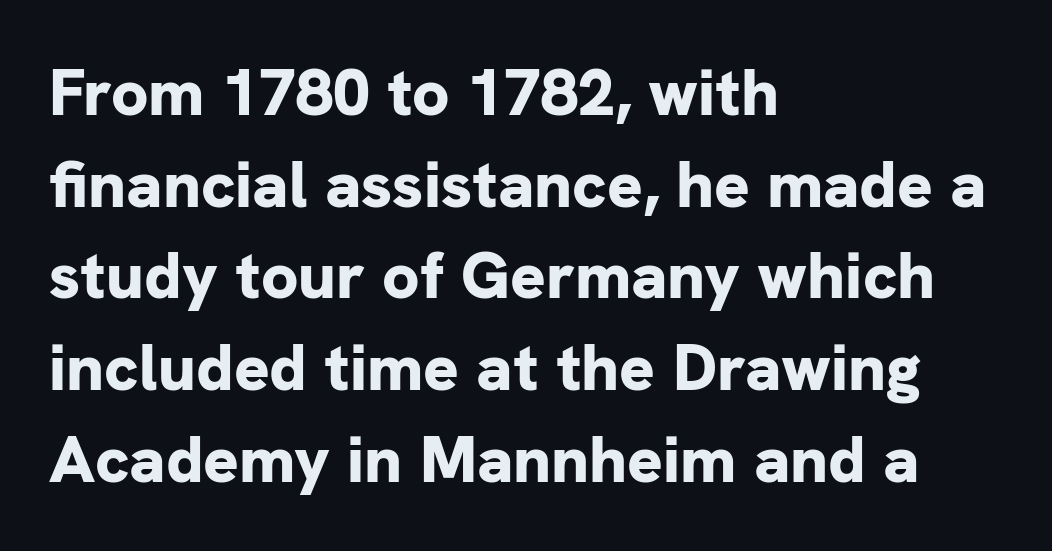
Here the designer chose a conventional face with non-uniform glyph widths. Do the letters lean? They stand straight. Lines of text with bare space underneath. The lines in this sample share a left origin and differ only in where they stop. Baseline-to-baseline distance is the conventional proportion of letter height. The strokes are fattened all the way to bold.
